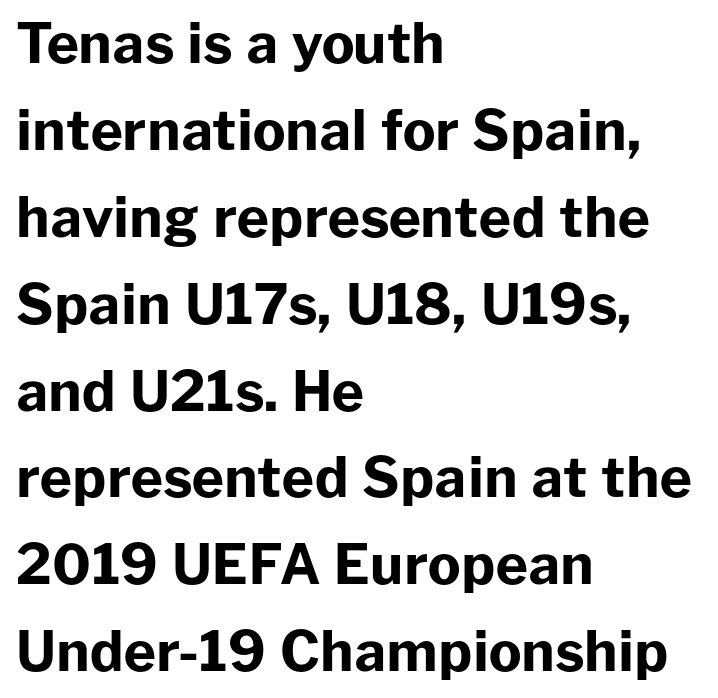
Q: Is the text bold? A: Yes.
Q: Is the text italic (slanted)? A: No, it is upright.
Q: Is the typeface a serif or a sans-serif typeface? A: Sans-serif.
Q: Is the text underlined? A: No.
Q: How is the paragraph aligned? A: Left-aligned.
Q: Is the spacing between letters normal or unusually wide? A: Normal.
Q: Is the spacing between lines tight, normal or loose? A: Normal.
Q: Width (condensed, normal, or wide)? A: Normal.
Q: Stroke contrast? A: Low.
Q: x-height? A: Medium.
Q: Monospaced? A: No.
